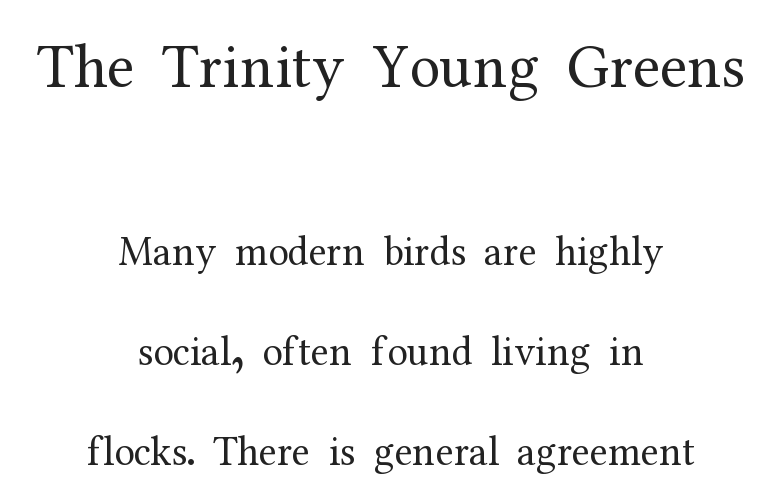
Q: Is the text bold? A: No.
Q: Is the text italic (slanted)? A: No, it is upright.
Q: Is the typeface a serif or a sans-serif typeface? A: Serif.
Q: Is the text underlined? A: No.
Q: How is the paragraph aligned? A: Centered.
Q: Is the spacing between letters normal or unusually wide? A: Normal.
Q: Is the spacing between lines tight, normal or loose? A: Loose.
Q: Which block of text is set in a larger size, the first (top) or the second (bottom)? A: The first (top) one.
Q: Width (condensed, normal, or wide)? A: Normal.
Q: Stroke contrast? A: Medium.
Q: x-height? A: Medium.
Q: Monospaced? A: No.
